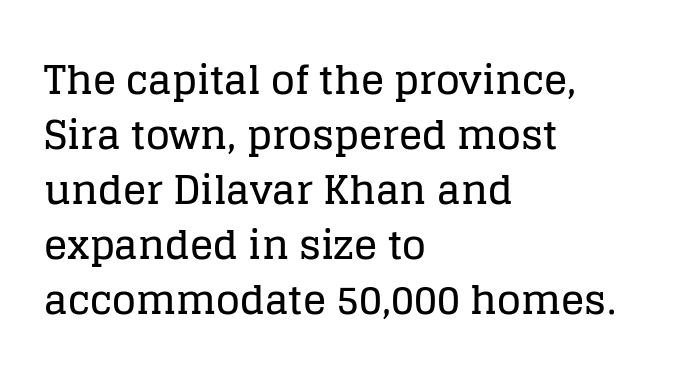
The image shows 39 px serif type, upright; set left-aligned, normal line spacing (1.41x), normal letter spacing, not underlined; low stroke contrast and a large x-height.
